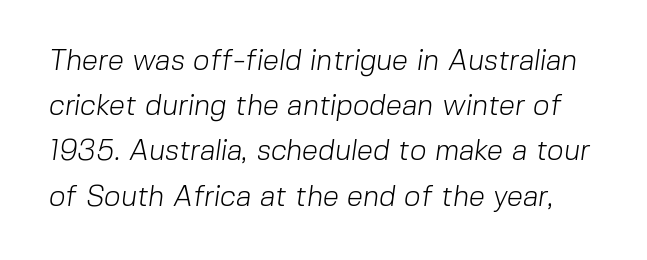
Q: Is the text bold? A: No.
Q: Is the typeface a serif or a sans-serif typeface? A: Sans-serif.
Q: Is the text underlined? A: No.
Q: Is the spacing between letters normal or unusually wide? A: Normal.
Q: Is the spacing between lines tight, normal or loose? A: Normal.
Q: Width (condensed, normal, or wide)? A: Normal.
Q: Stroke contrast? A: Low.
Q: x-height? A: Medium.
Q: Monospaced? A: No.
